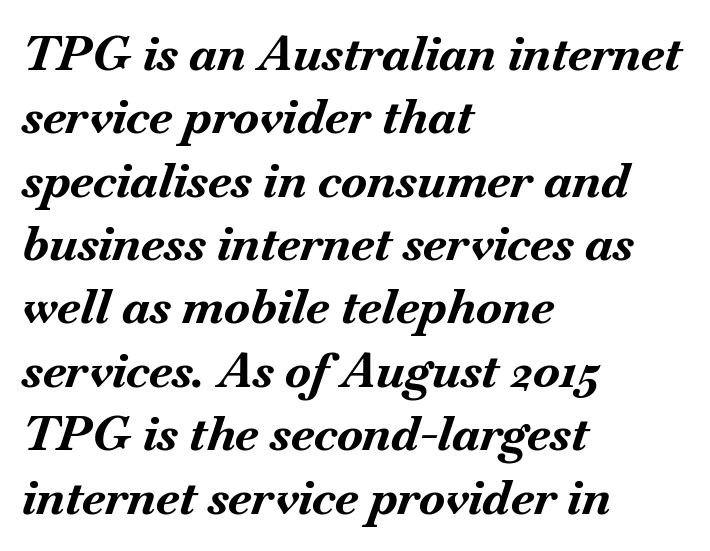
This rendering features lettering with no underline. Does the lettering tilt? It does — this is italic. Look at the stroke-to-counter ratio: heavy, a bold. Horizontal alignment here is leftward, the default for most running prose. Notice how descenders clear the ascenders below comfortably — that's standard leading.
